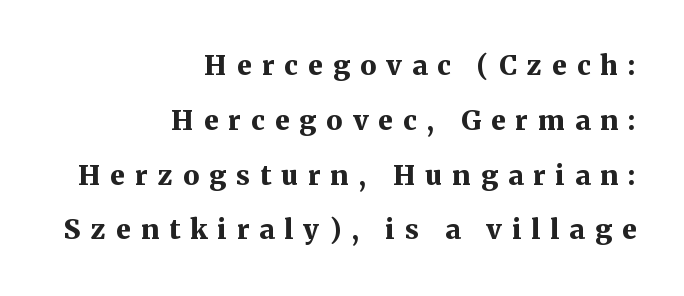
Q: Is the text bold? A: Yes.
Q: Is the text italic (slanted)? A: No, it is upright.
Q: Is the text underlined? A: No.
Q: How is the paragraph aligned? A: Right-aligned.
Q: Is the spacing between letters normal or unusually wide? A: Unusually wide.
Q: Is the spacing between lines tight, normal or loose? A: Loose.
